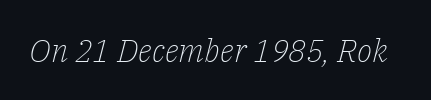
The image shows 32 px light serif type, italic (leaning right); set normal letter spacing, not underlined; low stroke contrast and a medium x-height.
